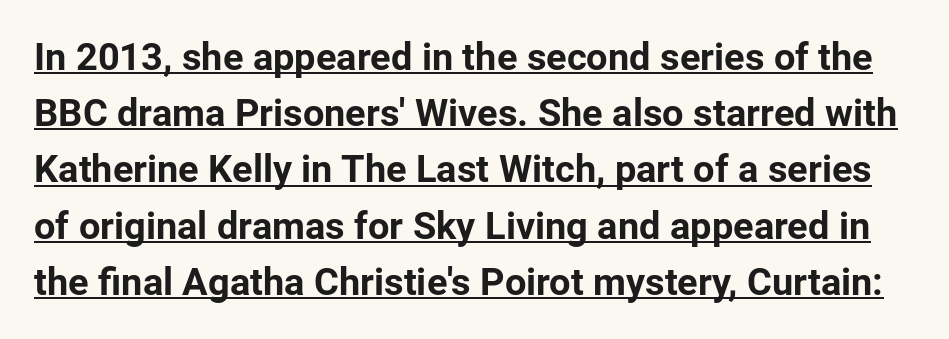
Does the leading feel generous? No, just average. Note: no serifs on the glyphs. Glyph-to-glyph distance matches everyday printed text. This is roman type, the default non-slanted kind. Spacing verdict: proportional, widths tailored to each character.
